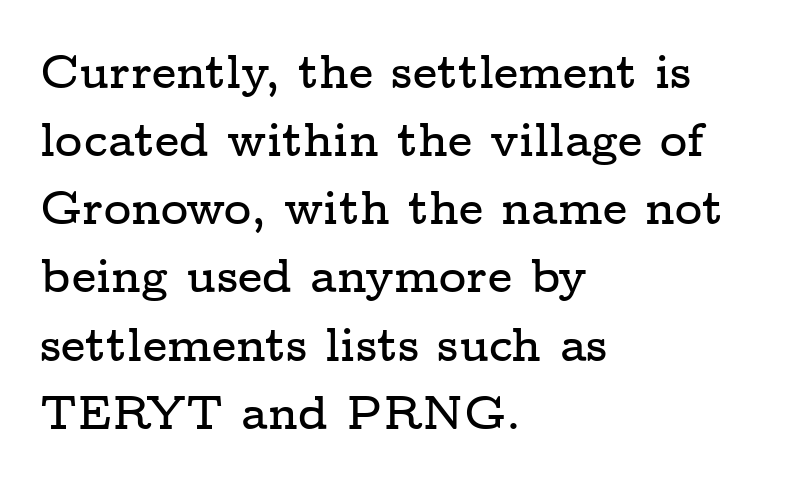
The letters carry serifs — small finishing strokes at the ends of their stems. You can tell it's not italic because the verticals are truly vertical. The line-height multiplier appears to be the usual default. The paragraph has a hard left edge and a soft right edge. Observe the ordinary spacing: letters are neighbours, not strangers. Check under the words: just untouched page.
